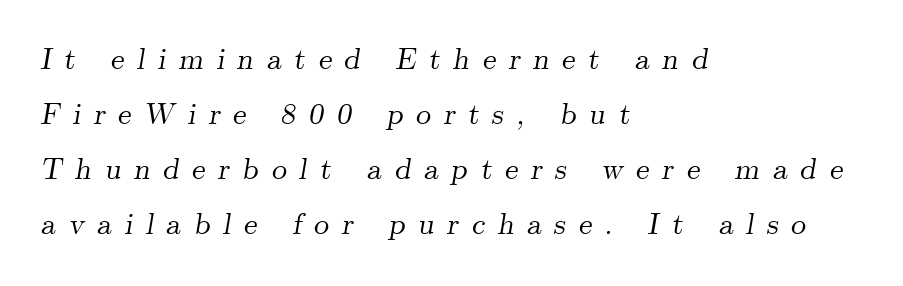
Q: Is the text italic (slanted)? A: Yes, it leans right by about 9 degrees.
Q: Is the typeface a serif or a sans-serif typeface? A: Serif.
Q: Is the text underlined? A: No.
Q: How is the paragraph aligned? A: Left-aligned.
Q: Is the spacing between letters normal or unusually wide? A: Unusually wide.
Q: Width (condensed, normal, or wide)? A: Normal.
Q: Stroke contrast? A: Medium.
Q: x-height? A: Small.
Q: Monospaced? A: No.
